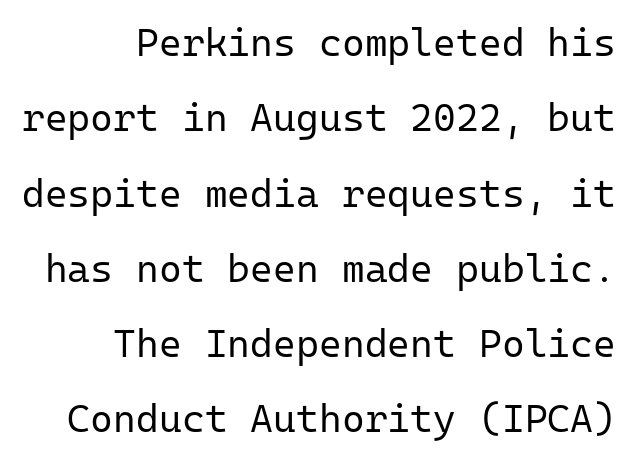
{"serif": "no", "italic": "no", "bold": "no", "weight": "regular", "width": "normal", "stroke_contrast": "low", "x_height": "medium", "monospaced": "yes", "underline": "no", "align": "right", "line_spacing": "loose", "line_spacing_ratio": 1.93, "letter_spacing": "normal", "letter_spacing_em": 0.0, "glyph_px": 39}
